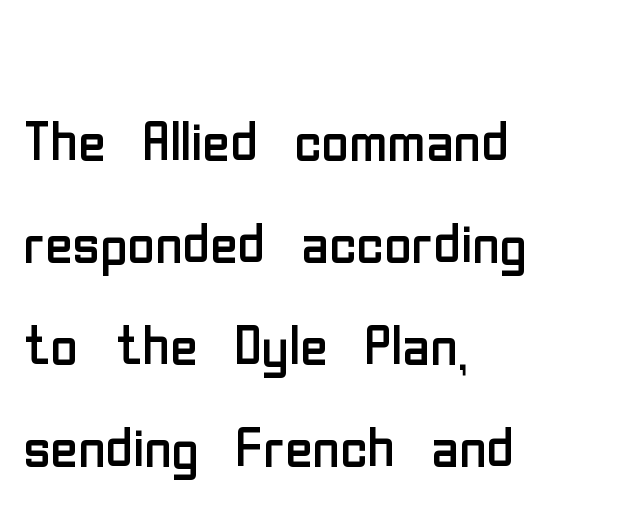
Q: Is the text bold? A: No.
Q: Is the text italic (slanted)? A: No, it is upright.
Q: Is the typeface a serif or a sans-serif typeface? A: Sans-serif.
Q: Is the text underlined? A: No.
Q: How is the paragraph aligned? A: Left-aligned.
Q: Is the spacing between letters normal or unusually wide? A: Normal.
Q: Is the spacing between lines tight, normal or loose? A: Normal.
Q: Width (condensed, normal, or wide)? A: Condensed.
Q: Stroke contrast? A: Low.
Q: x-height? A: Medium.
Q: Monospaced? A: No.
